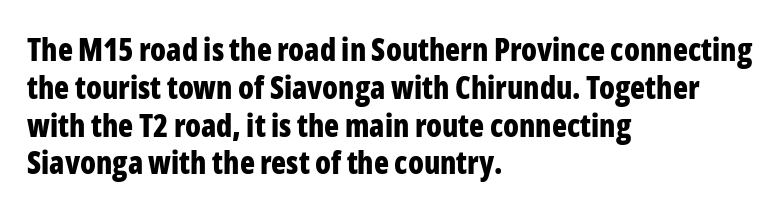
The image shows 31 px bold, condensed sans-serif type, upright; set left-aligned, line spacing 1.22x, normal letter spacing, not underlined; low stroke contrast and a medium x-height.
